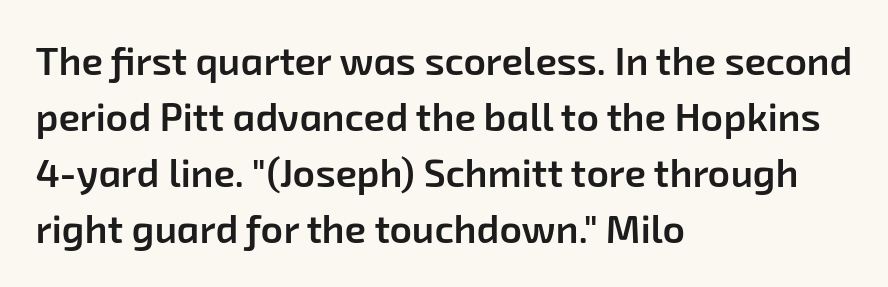
The image shows 39 px semibold sans-serif type; set left-aligned, normal line spacing (1.44x), normal letter spacing, not underlined; low stroke contrast and a medium x-height.
